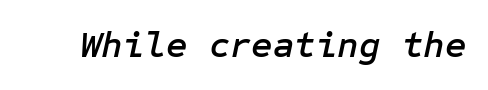
The image shows 37 px text type, italic (leaning right); set normal letter spacing, not underlined; low stroke contrast and a medium x-height.
